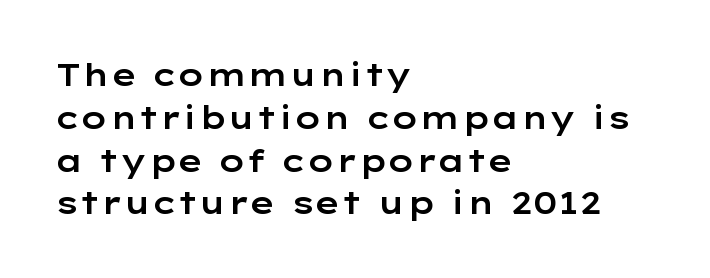
Vertical strokes here are truly vertical. Note: no serifs on the glyphs. A bare baseline throughout the passage. This rendering uses left alignment, leaving the right contour irregular.
